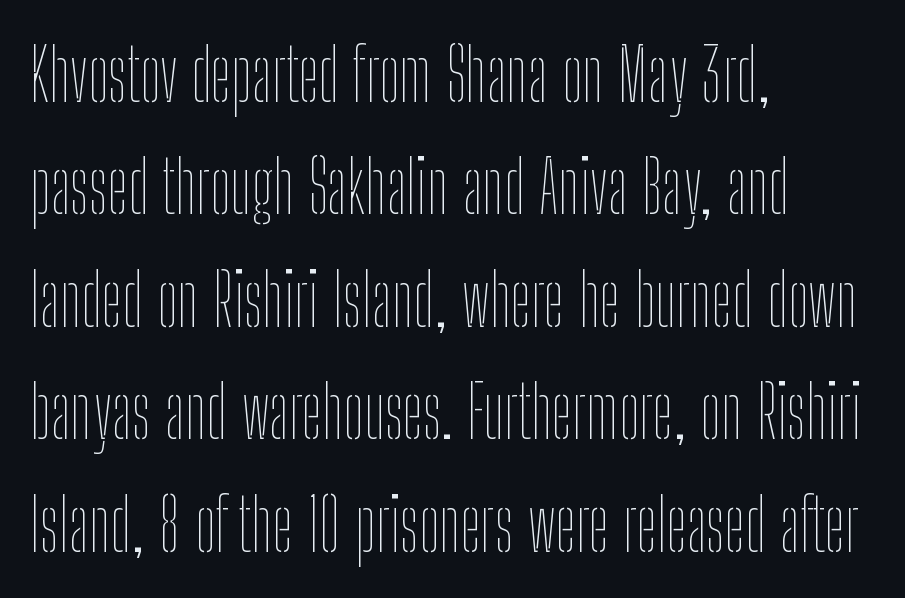
The image shows 73 px thin, condensed type, upright; set left-aligned, normal line spacing (1.54x), normal letter spacing, not underlined; low stroke contrast and a medium x-height.
